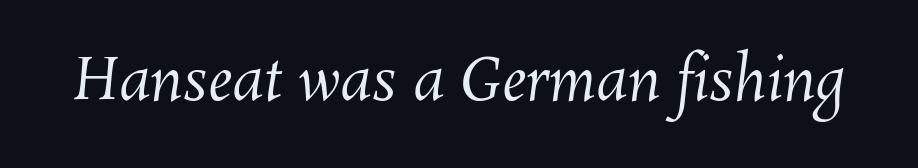
The image shows 59 px regular-weight type; set normal letter spacing, not underlined; medium stroke contrast and a medium x-height.
